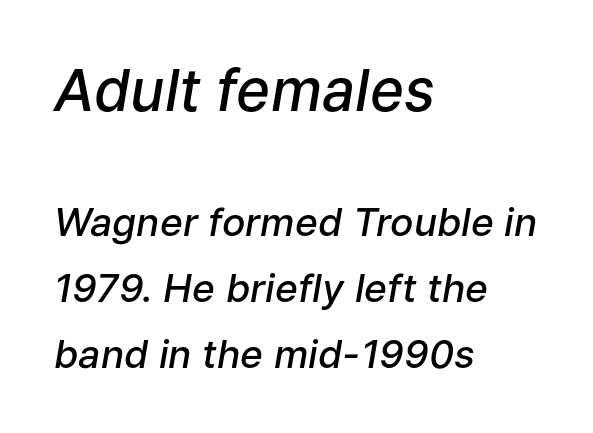
The image shows 58 px semibold type, italic (leaning right); set left-aligned, normal line spacing (1.69x), normal letter spacing, not underlined; the first (top) block is 1.49x larger; low stroke contrast and a medium x-height.
